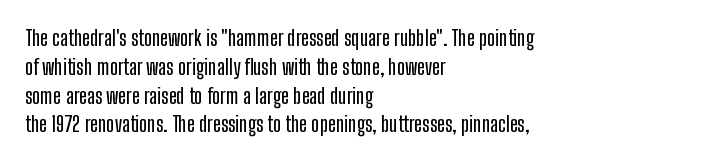
Q: Is the text italic (slanted)? A: No, it is upright.
Q: Is the text underlined? A: No.
Q: How is the paragraph aligned? A: Left-aligned.
Q: Is the spacing between letters normal or unusually wide? A: Normal.
Q: Is the spacing between lines tight, normal or loose? A: Normal.
